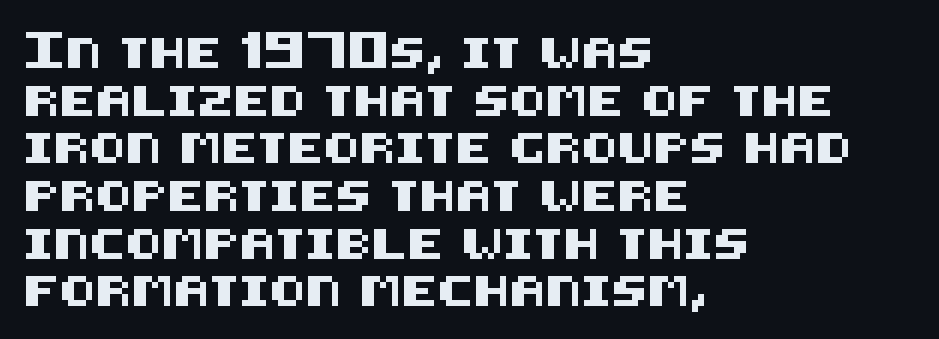
{"serif": "no", "italic": "no", "width": "normal", "stroke_contrast": "medium", "x_height": "large", "underline": "no", "align": "left", "line_spacing": "normal", "line_spacing_ratio": 1.59, "letter_spacing": "normal", "letter_spacing_em": 0.0, "glyph_px": 30}
